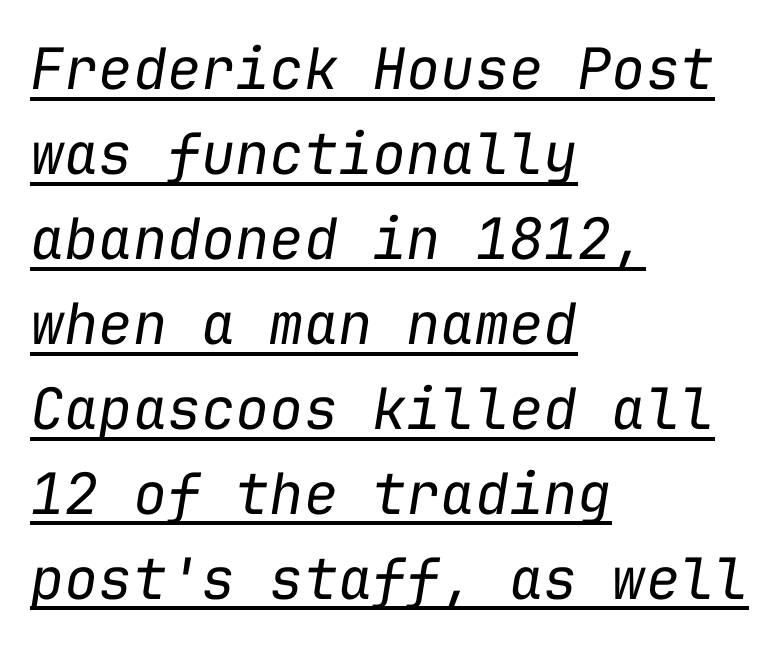
The line texture is even and compact thanks to regular tracking. Interline gaps are of average width in this sample. Every character here occupies the same horizontal width, giving the sample a typewriter-like rhythm. The letters are slanted; this is an italic face. The typeface has the unassuming heft of standard copy or less.
